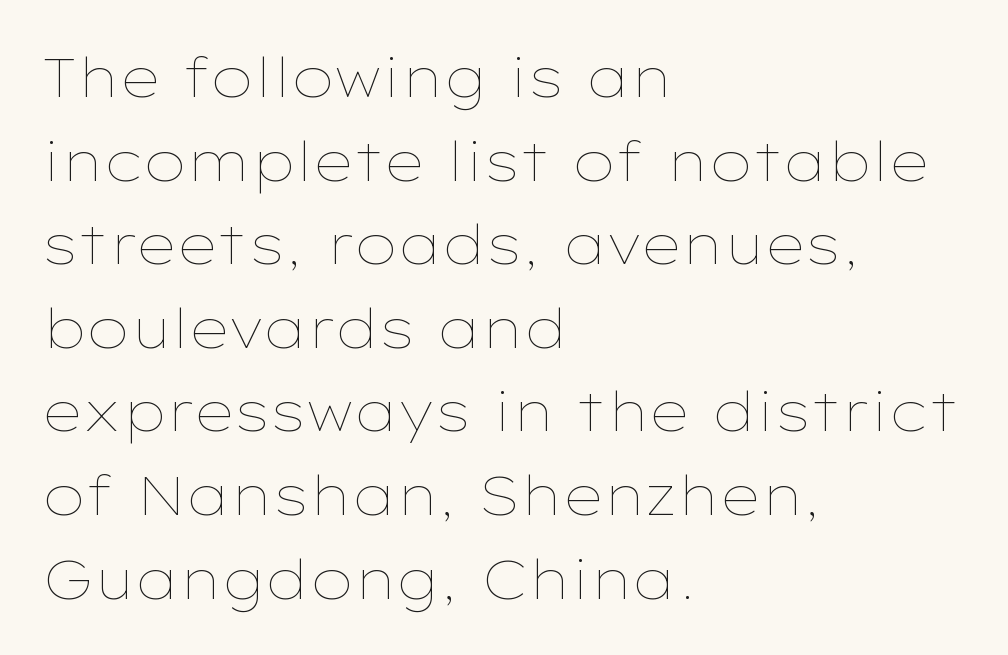
{"italic": "no", "bold": "no", "weight": "thin", "width": "wide", "stroke_contrast": "low", "x_height": "medium", "monospaced": "no", "underline": "no", "align": "left", "line_spacing": "normal", "line_spacing_ratio": 1.52, "letter_spacing": "normal", "letter_spacing_em": 0.0, "glyph_px": 55}
